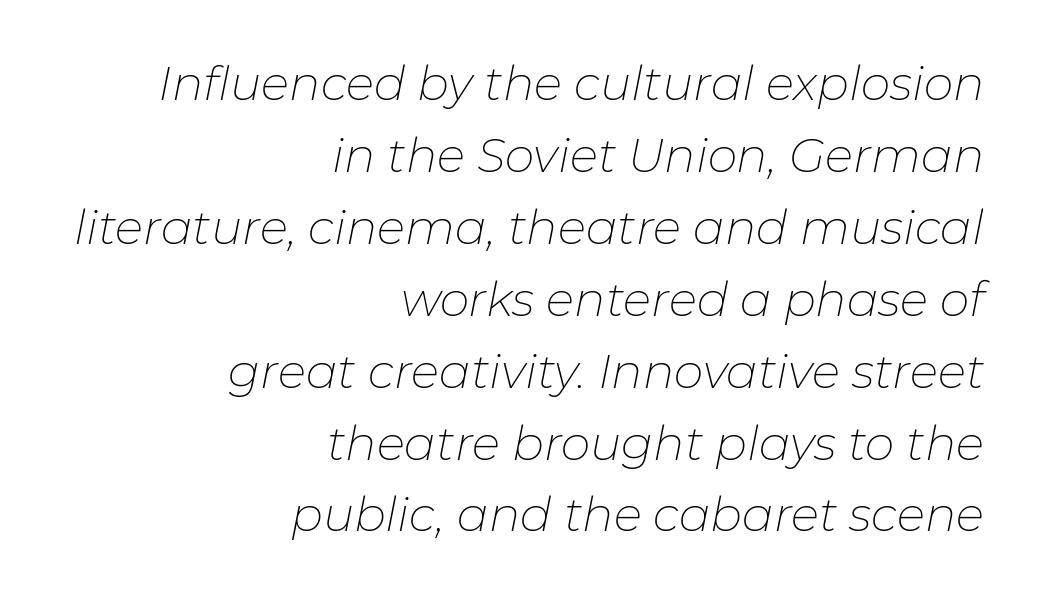
Q: Is the text bold? A: No.
Q: Is the text italic (slanted)? A: Yes, it leans right by about 11 degrees.
Q: Is the text underlined? A: No.
Q: How is the paragraph aligned? A: Right-aligned.
Q: Is the spacing between letters normal or unusually wide? A: Normal.
Q: Is the spacing between lines tight, normal or loose? A: Normal.
Q: Width (condensed, normal, or wide)? A: Normal.
Q: Stroke contrast? A: Low.
Q: x-height? A: Medium.
Q: Monospaced? A: No.
